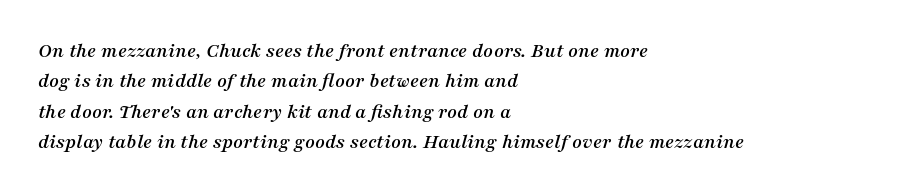
The image shows 21 px text type, italic (leaning right); set left-aligned, normal line spacing (1.45x), normal letter spacing, not underlined.
